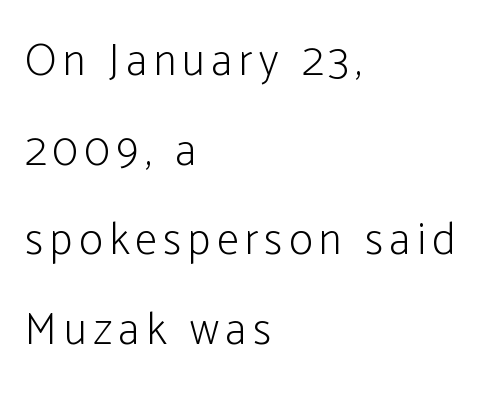
Designer's note — italics off, roman on. The rendering uses natural spacing where letterforms have individual widths. Alignment: flush left. On a weight scale, this lands at 450 or below.
